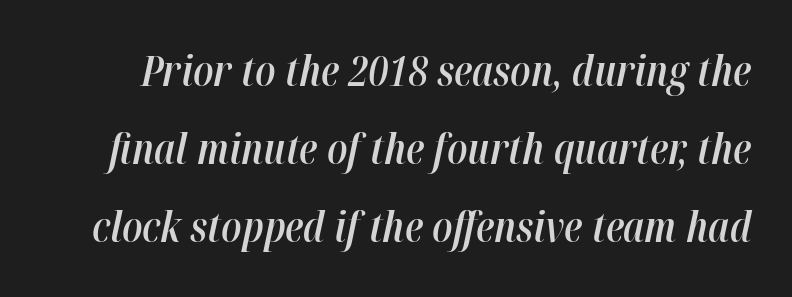
A bit beefed up — I'd call it semibold rather than bold. The foot of each line stays bare and open. Observe the lean: these are italic letterforms. Character widths vary here, with narrow letters taking less room than wide ones.
